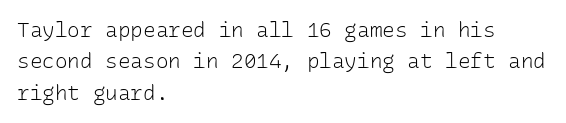
Q: Is the text bold? A: No.
Q: Is the text italic (slanted)? A: No, it is upright.
Q: Is the text underlined? A: No.
Q: How is the paragraph aligned? A: Left-aligned.
Q: Is the spacing between letters normal or unusually wide? A: Normal.
Q: Is the spacing between lines tight, normal or loose? A: Normal.
